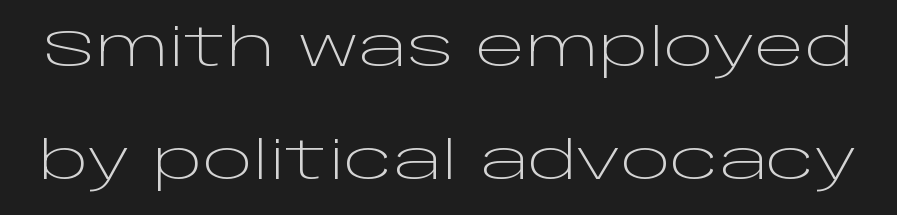
Q: Is the text bold? A: No.
Q: Is the text italic (slanted)? A: No, it is upright.
Q: Is the typeface a serif or a sans-serif typeface? A: Sans-serif.
Q: Is the text underlined? A: No.
Q: Is the spacing between letters normal or unusually wide? A: Normal.
Q: Is the spacing between lines tight, normal or loose? A: Loose.
Q: Width (condensed, normal, or wide)? A: Wide.
Q: Stroke contrast? A: Low.
Q: x-height? A: Large.
Q: Monospaced? A: No.
